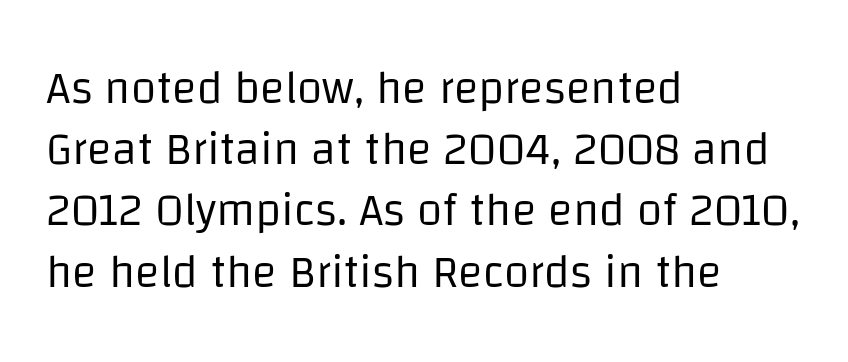
{"serif": "no", "italic": "no", "bold": "no", "weight": "regular", "width": "normal", "stroke_contrast": "low", "x_height": "large", "monospaced": "no", "underline": "no", "align": "left", "line_spacing": "normal", "line_spacing_ratio": 1.33, "letter_spacing": "normal", "letter_spacing_em": 0.0, "glyph_px": 46}
